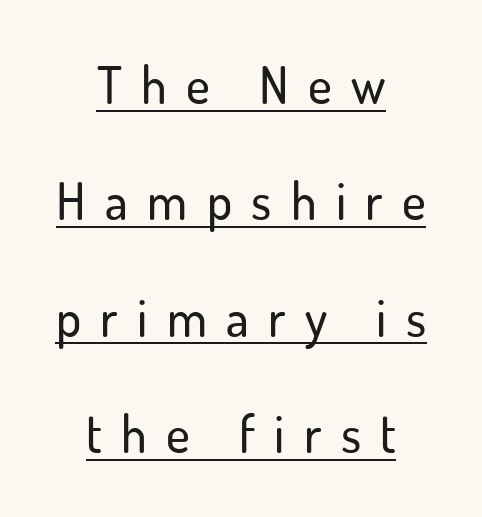
Q: Is the text italic (slanted)? A: No, it is upright.
Q: Is the typeface a serif or a sans-serif typeface? A: Sans-serif.
Q: Is the text underlined? A: Yes.
Q: How is the paragraph aligned? A: Centered.
Q: Is the spacing between letters normal or unusually wide? A: Unusually wide.
Q: Is the spacing between lines tight, normal or loose? A: Loose.
Q: Width (condensed, normal, or wide)? A: Normal.
Q: Stroke contrast? A: Low.
Q: x-height? A: Small.
Q: Monospaced? A: No.
